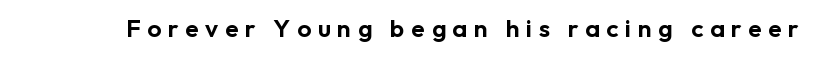
The image shows 25 px text type, upright; set unusually wide letter spacing (+0.26 em), not underlined.
